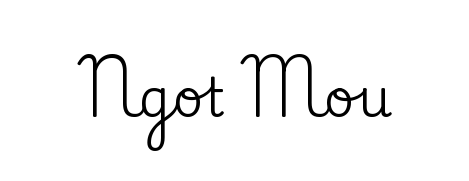
Q: Is the text italic (slanted)? A: No, it is upright.
Q: Is the typeface a serif or a sans-serif typeface? A: Serif.
Q: Is the text underlined? A: No.
Q: Is the spacing between letters normal or unusually wide? A: Normal.
Q: Width (condensed, normal, or wide)? A: Normal.
Q: Stroke contrast? A: Low.
Q: x-height? A: Small.
Q: Monospaced? A: No.
